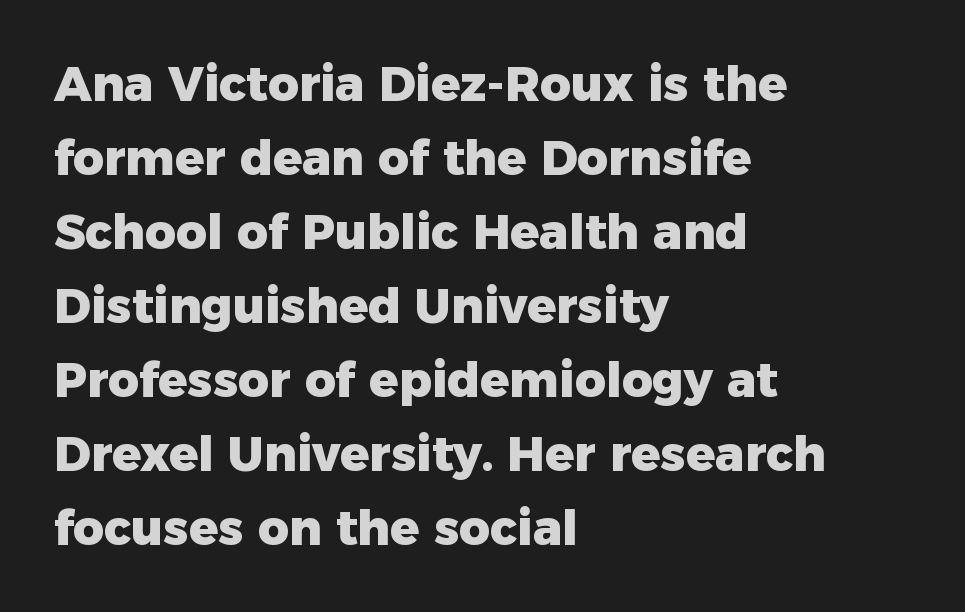
The passage shown is typeset with a sans-serif family. Designer's note — italics off, roman on. This rendering uses left alignment, leaving the right contour irregular. The font is running at its bold setting. Is there much room between lines? A standard amount, neither cramped nor airy. Check the space under the baseline: it is left empty.
